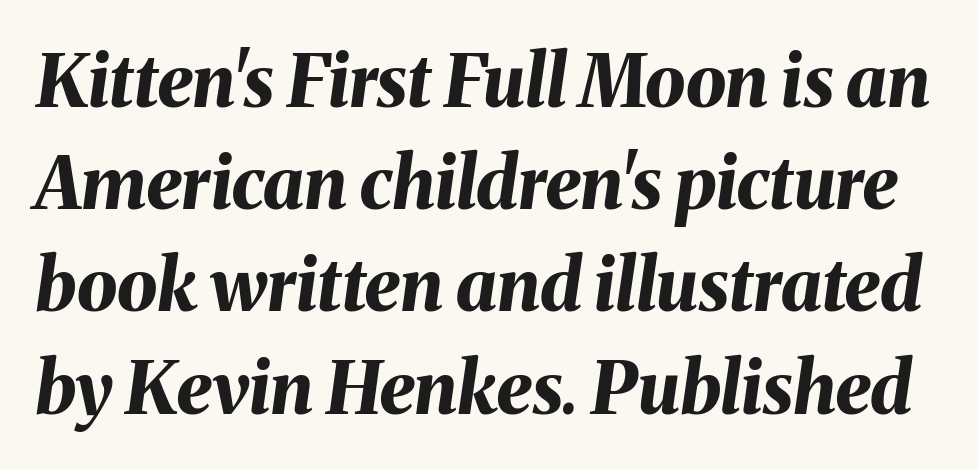
This sample uses an oblique cut, with every glyph tilted off the vertical. The letters are bold, with thick, heavy strokes. Vertical spacing — default. The letters advance in unequal steps, a hallmark of proportional type. This rendering features lettering with no underline.
